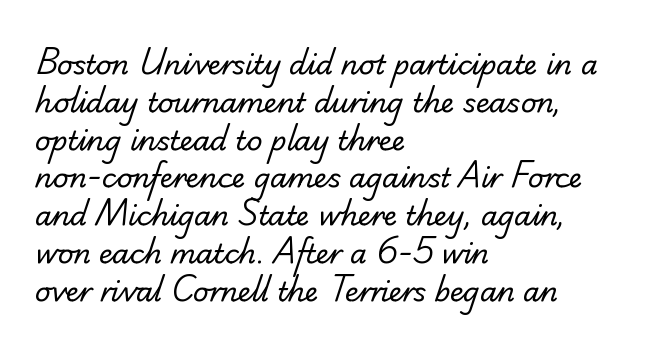
Bold? No — there's no thickening of the strokes. Quick note: interline space is typical. One-word summary of the alignment: left. Words float on clear page, feet unadorned.
